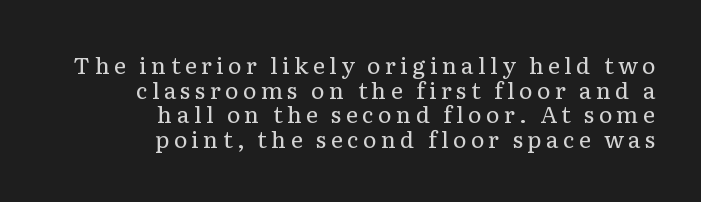
Q: Is the text bold? A: No.
Q: Is the text italic (slanted)? A: No, it is upright.
Q: Is the text underlined? A: No.
Q: How is the paragraph aligned? A: Right-aligned.
Q: Is the spacing between lines tight, normal or loose? A: Tight.
